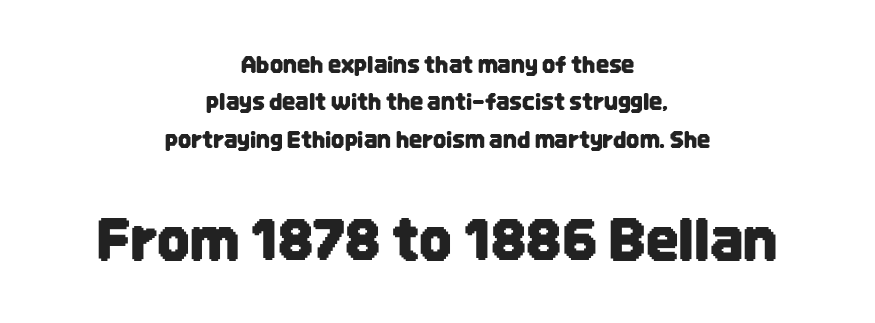
Q: Is the text italic (slanted)? A: No, it is upright.
Q: Is the typeface a serif or a sans-serif typeface? A: Sans-serif.
Q: Is the text underlined? A: No.
Q: How is the paragraph aligned? A: Centered.
Q: Is the spacing between letters normal or unusually wide? A: Normal.
Q: Is the spacing between lines tight, normal or loose? A: Normal.
Q: Which block of text is set in a larger size, the first (top) or the second (bottom)? A: The second (bottom) one.
Q: Width (condensed, normal, or wide)? A: Condensed.
Q: Stroke contrast? A: Low.
Q: x-height? A: Large.
Q: Monospaced? A: No.
